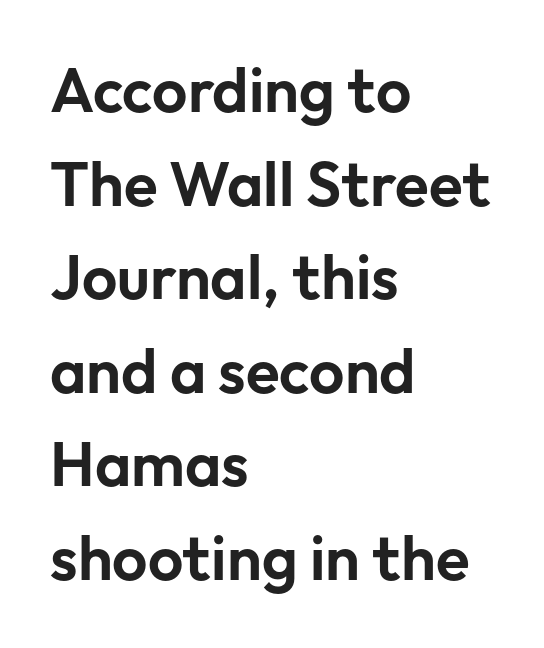
{"serif": "no", "italic": "no", "width": "normal", "stroke_contrast": "low", "x_height": "medium", "monospaced": "no", "underline": "no", "align": "left", "line_spacing": "normal", "line_spacing_ratio": 1.51, "letter_spacing": "normal", "letter_spacing_em": 0.0, "glyph_px": 62}
